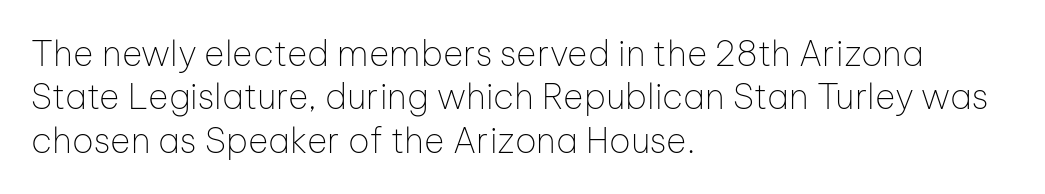
The image shows 35 px thin sans-serif type, upright; set left-aligned, line spacing 1.24x, normal letter spacing, not underlined; low stroke contrast and a medium x-height.
